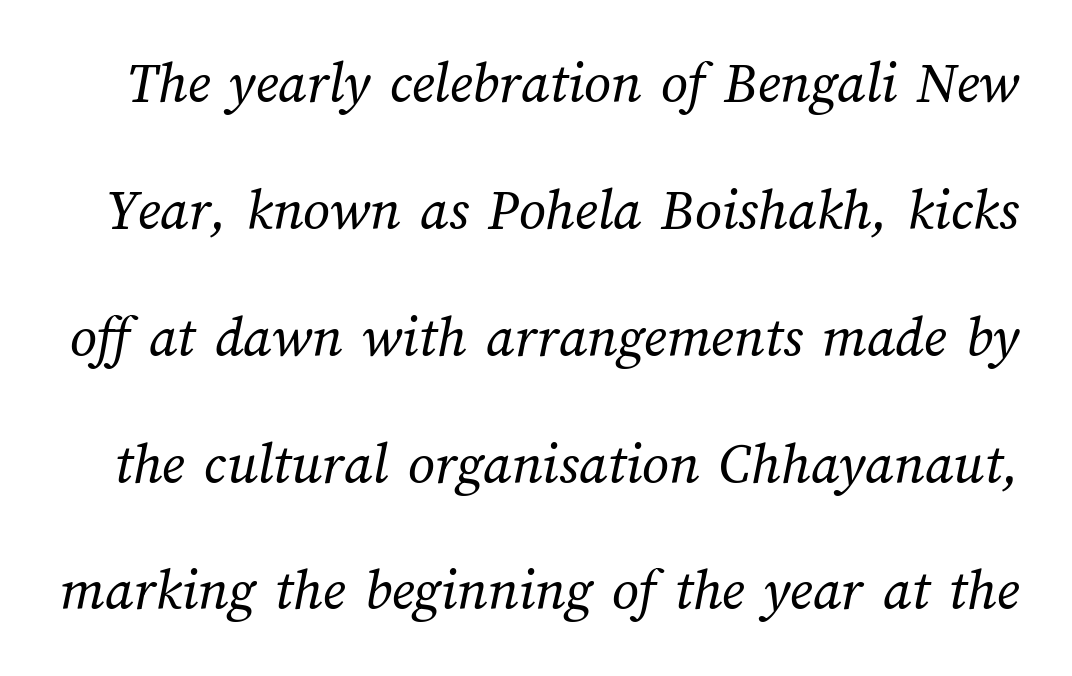
The type is set solid horizontally, with unmodified tracking. Whoever set this chose breathing room over compactness in the vertical rhythm. Counters stay open thanks to moderate or lighter strokes. Note the varied advance widths — an 'i' is clearly narrower than an 'm'. Descenders hang freely into open space.
